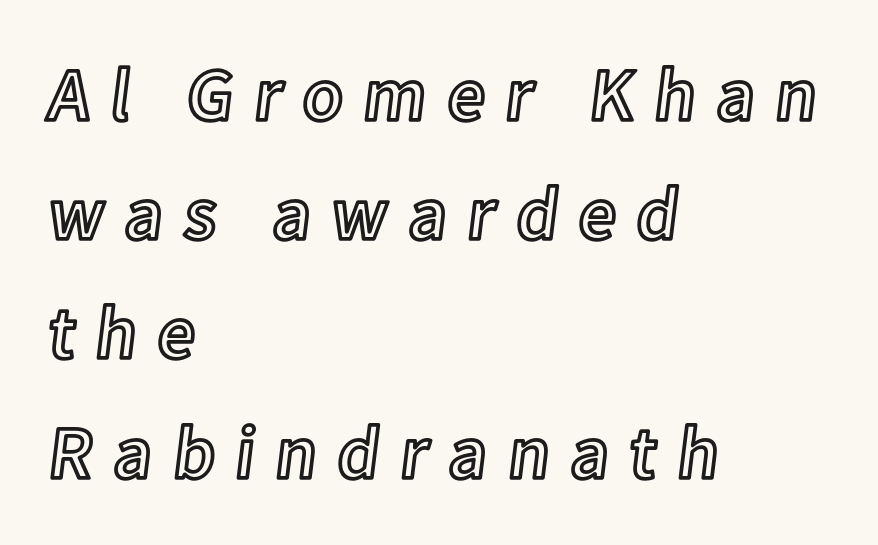
The image shows 75 px text type; set left-aligned, normal line spacing (1.59x), unusually wide letter spacing (+0.27 em), not underlined; a medium x-height.
